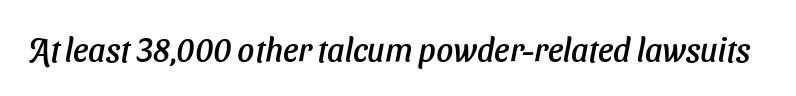
Glyph-to-glyph distance matches everyday printed text. Plain, unruled lines of type. Looks like regular typesetting: each glyph gets only the width it needs.
